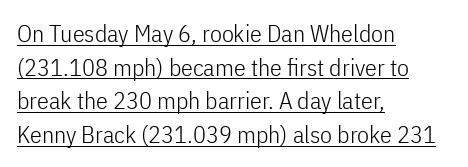
Q: Is the text bold? A: No.
Q: Is the text italic (slanted)? A: No, it is upright.
Q: Is the text underlined? A: Yes.
Q: How is the paragraph aligned? A: Left-aligned.
Q: Is the spacing between letters normal or unusually wide? A: Normal.
Q: Is the spacing between lines tight, normal or loose? A: Normal.
